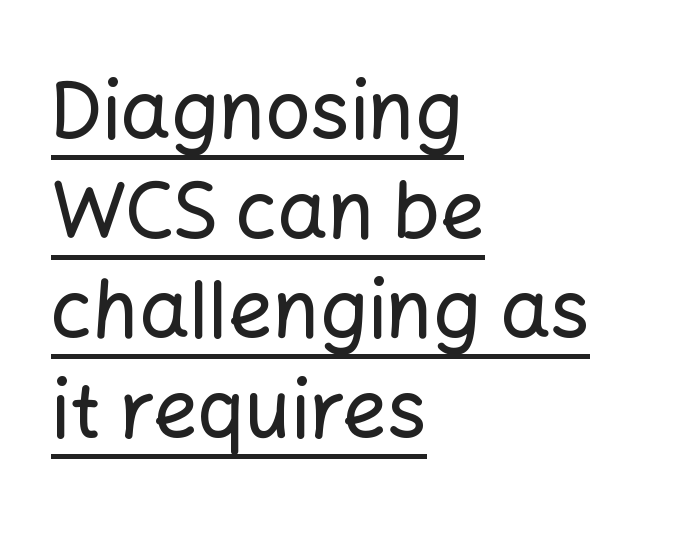
Think of a printed novel: that variable character pitch is what you see here. Here the glyphs are tracked normally, forming tight word shapes. Baseline-to-baseline distance is the conventional proportion of letter height. The text block is weighted toward the left margin, trailing off unevenly rightward.
